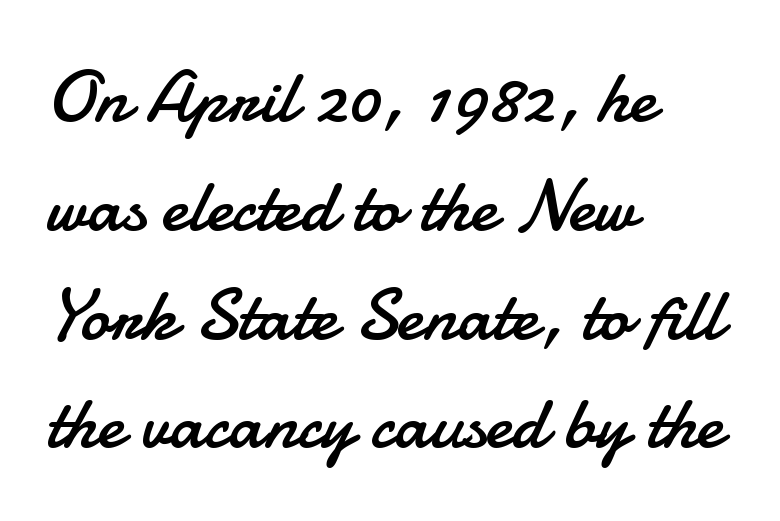
Q: Is the text bold? A: No.
Q: Is the text italic (slanted)? A: Yes.
Q: Is the typeface a serif or a sans-serif typeface? A: Sans-serif.
Q: Is the text underlined? A: No.
Q: How is the paragraph aligned? A: Left-aligned.
Q: Is the spacing between letters normal or unusually wide? A: Normal.
Q: Is the spacing between lines tight, normal or loose? A: Normal.
Q: Width (condensed, normal, or wide)? A: Normal.
Q: Stroke contrast? A: Low.
Q: x-height? A: Small.
Q: Monospaced? A: No.
